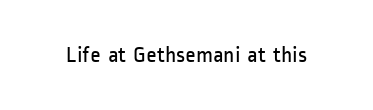
Q: Is the text bold? A: No.
Q: Is the text italic (slanted)? A: No, it is upright.
Q: Is the text underlined? A: No.
Q: Is the spacing between letters normal or unusually wide? A: Normal.
